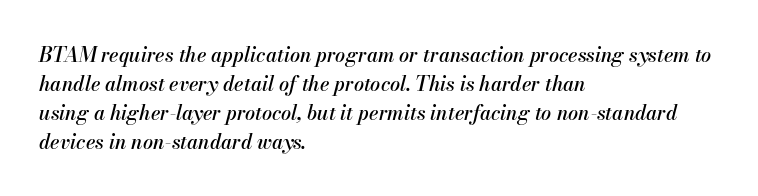
The image shows 20 px text type, italic (leaning right); set left-aligned, normal line spacing (1.45x), normal letter spacing, not underlined.
